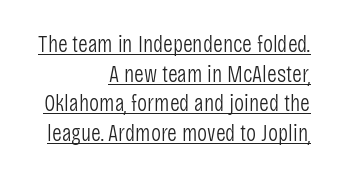
The string is rendered with underlining switched on. Think standard paragraph weight, or any step lighter than that. The setting favours the right margin, as signatures and pull-quotes sometimes do. The specimen reads as upright at a glance. The gaps between neighbouring characters are ordinary and unremarkable.
